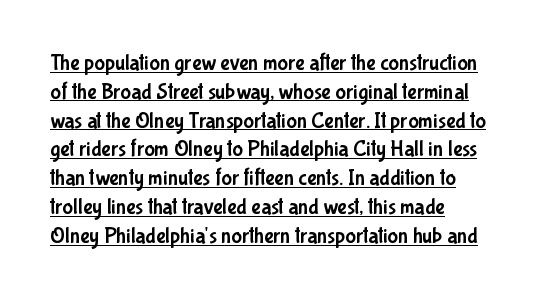
Q: Is the text italic (slanted)? A: No, it is upright.
Q: Is the text underlined? A: Yes.
Q: How is the paragraph aligned? A: Left-aligned.
Q: Is the spacing between letters normal or unusually wide? A: Normal.
Q: Is the spacing between lines tight, normal or loose? A: Normal.
